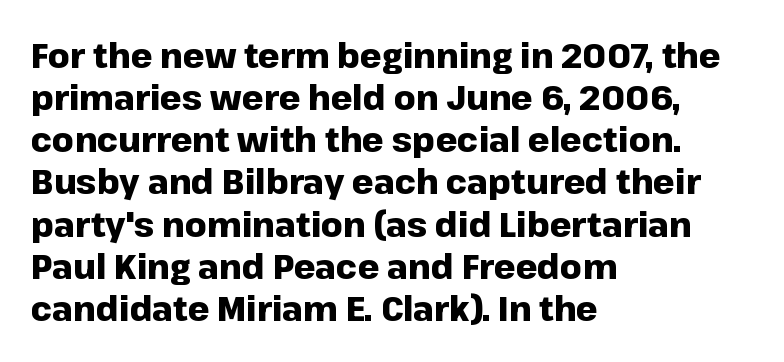
{"serif": "no", "italic": "no", "bold": "yes", "weight": "heavy", "width": "normal", "stroke_contrast": "low", "x_height": "medium", "monospaced": "no", "underline": "no", "align": "left", "line_spacing_ratio": 1.24, "letter_spacing": "normal", "letter_spacing_em": 0.0, "glyph_px": 34}
